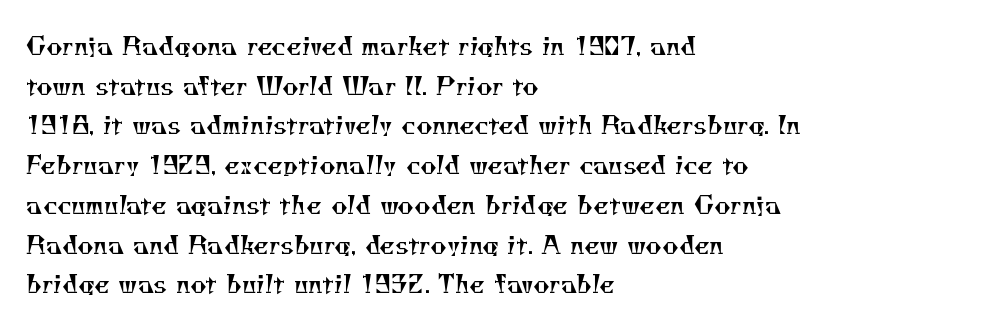
Q: Is the text bold? A: No.
Q: Is the text underlined? A: No.
Q: How is the paragraph aligned? A: Left-aligned.
Q: Is the spacing between letters normal or unusually wide? A: Normal.
Q: Is the spacing between lines tight, normal or loose? A: Normal.
